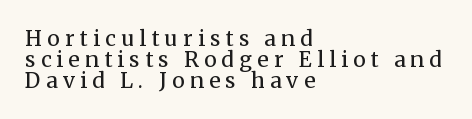
The image shows 21 px text type, upright; set left-aligned, tight line spacing (0.99x), unusually wide letter spacing (+0.25 em), not underlined.
